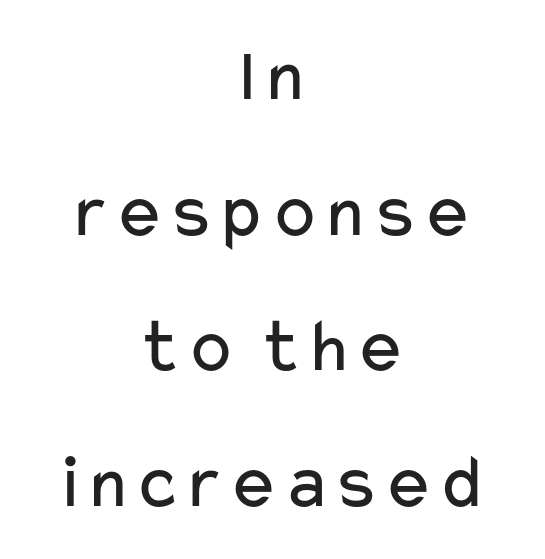
Compared with a typical body face, this is equally light or lighter still. Nobody touched the tracking dial on this one. Short and long lines alike share a common midpoint. Only glyphs here, with clear space below each row. Upright lettering throughout.
